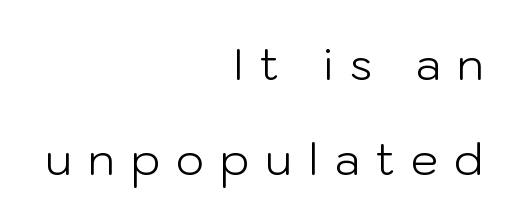
The image shows 44 px light sans-serif type, upright; set right-aligned, loose line spacing (2.15x), unusually wide letter spacing (+0.36 em), not underlined; low stroke contrast and a medium x-height.
